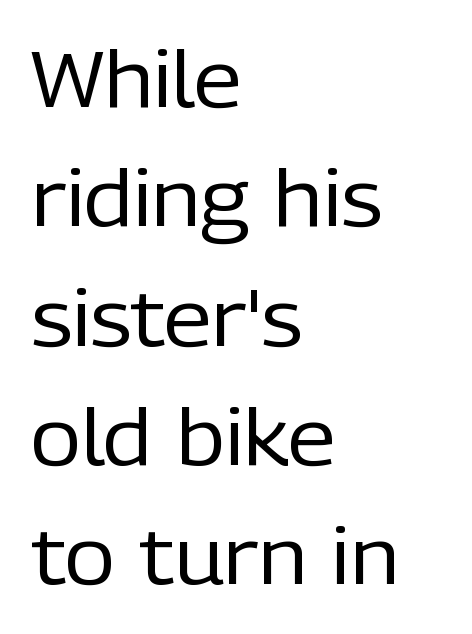
{"serif": "no", "italic": "no", "bold": "no", "weight": "regular", "width": "normal", "stroke_contrast": "low", "x_height": "medium", "monospaced": "no", "underline": "no", "align": "left", "line_spacing": "normal", "line_spacing_ratio": 1.53, "letter_spacing": "normal", "letter_spacing_em": 0.0, "glyph_px": 78}
